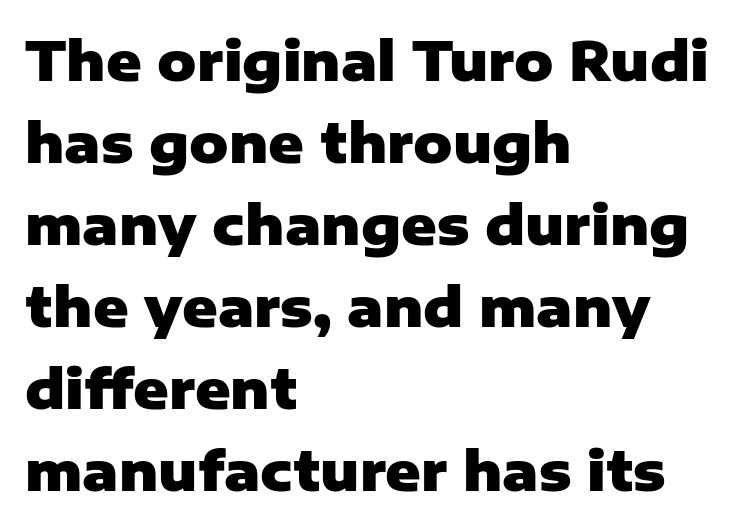
This is roman type, the default non-slanted kind. What's the leading like? Ordinary, nothing unusual. What stands out about the letter spacing? Nothing — it is the standard amount. Check the space under the baseline: it is left empty. In CSS terms this would be text-align: left. Note: no serifs on the glyphs.
